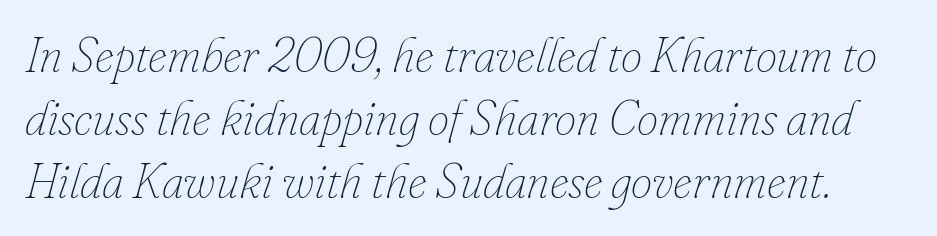
Unmarked baselines from the first word to the last. Rendered with sloped, italic letterforms. The weight tops out at a normal text grade. Note the varied advance widths — an 'i' is clearly narrower than an 'm'. The rendering uses a moderate line-height, typical for paragraphs.
